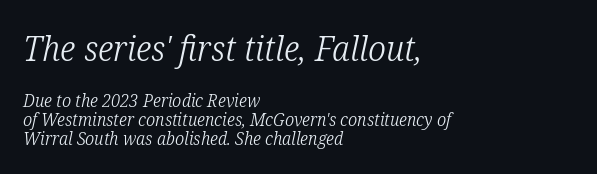
The image shows 35 px light, condensed serif type, italic (leaning right); set left-aligned, tight line spacing (1.04x), normal letter spacing, not underlined; the first (top) block is 1.94x larger; low stroke contrast and a medium x-height.
